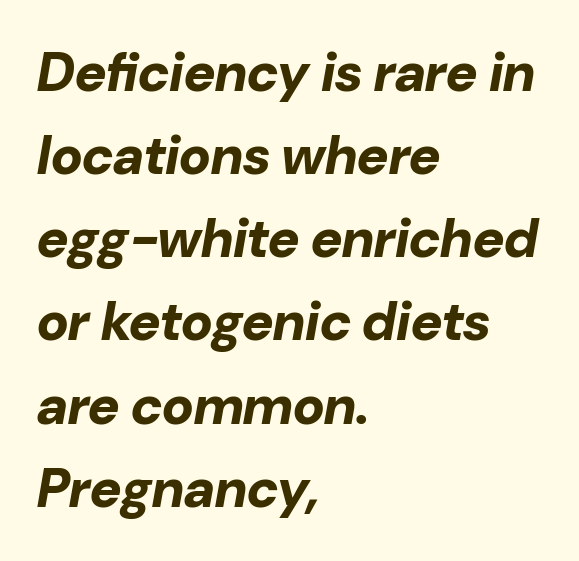
The image shows 54 px bold type, italic (leaning right); set left-aligned, normal line spacing (1.54x), normal letter spacing, not underlined; low stroke contrast and a medium x-height.
